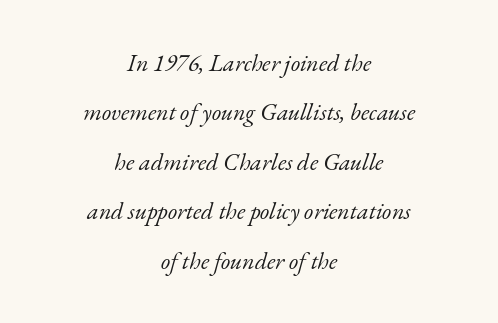
{"italic": "yes", "lean": "right", "slant_degrees": 17, "bold": "no", "underline": "no", "align": "center", "line_spacing": "loose", "line_spacing_ratio": 2.06, "letter_spacing": "normal", "letter_spacing_em": 0.0, "glyph_px": 24}
